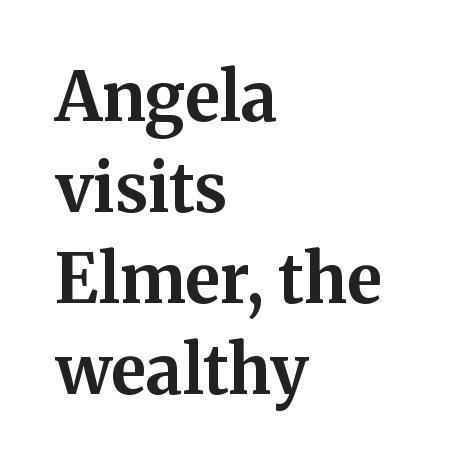
{"serif": "yes", "italic": "no", "bold": "yes", "weight": "bold", "width": "normal", "stroke_contrast": "medium", "x_height": "medium", "monospaced": "no", "underline": "no", "align": "left", "line_spacing": "normal", "line_spacing_ratio": 1.36, "letter_spacing": "normal", "letter_spacing_em": 0.0, "glyph_px": 67}
